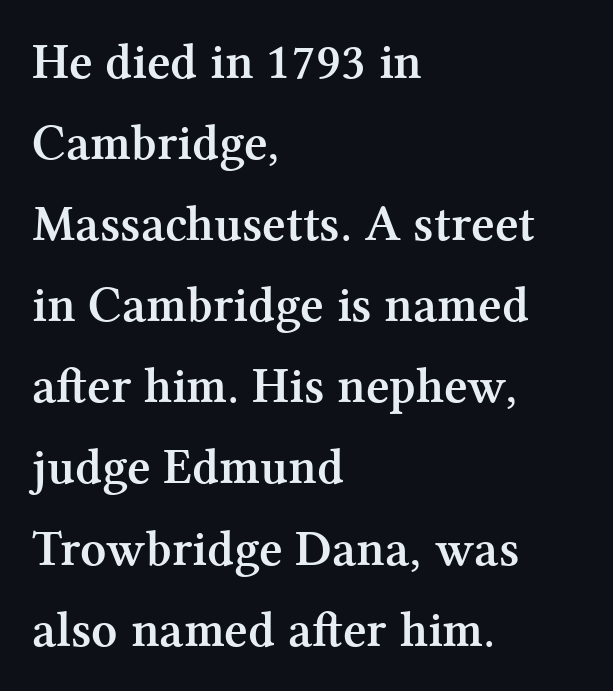
The image shows 51 px semibold serif type, upright; set left-aligned, normal line spacing (1.59x), normal letter spacing, not underlined; medium stroke contrast and a medium x-height.
